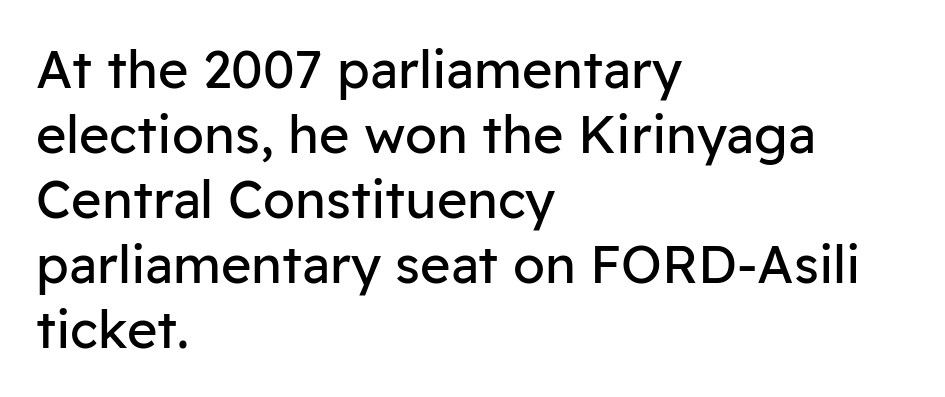
Q: Is the text bold? A: No.
Q: Is the text italic (slanted)? A: No, it is upright.
Q: Is the typeface a serif or a sans-serif typeface? A: Sans-serif.
Q: Is the text underlined? A: No.
Q: How is the paragraph aligned? A: Left-aligned.
Q: Is the spacing between letters normal or unusually wide? A: Normal.
Q: Is the spacing between lines tight, normal or loose? A: Normal.
Q: Width (condensed, normal, or wide)? A: Normal.
Q: Stroke contrast? A: Low.
Q: x-height? A: Medium.
Q: Monospaced? A: No.
